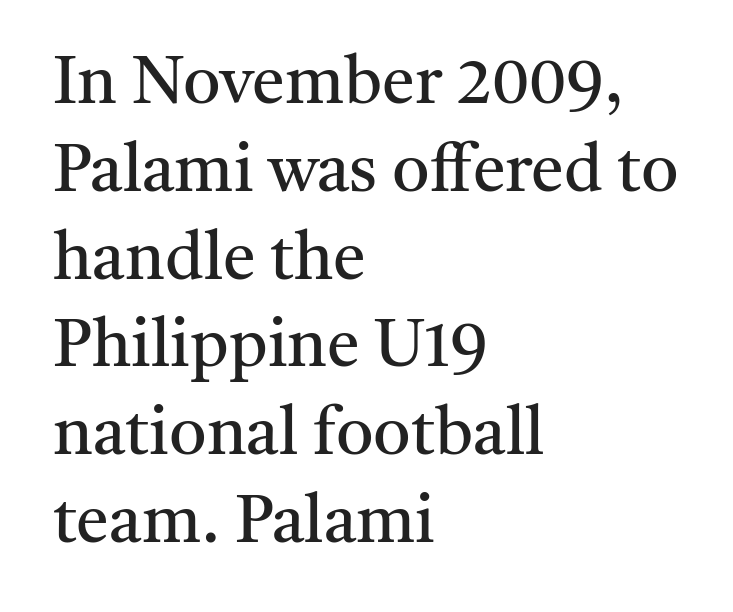
{"serif": "yes", "italic": "no", "bold": "no", "weight": "regular", "width": "normal", "stroke_contrast": "medium", "x_height": "medium", "monospaced": "no", "underline": "no", "align": "left", "line_spacing": "normal", "line_spacing_ratio": 1.33, "letter_spacing": "normal", "letter_spacing_em": 0.0, "glyph_px": 66}
